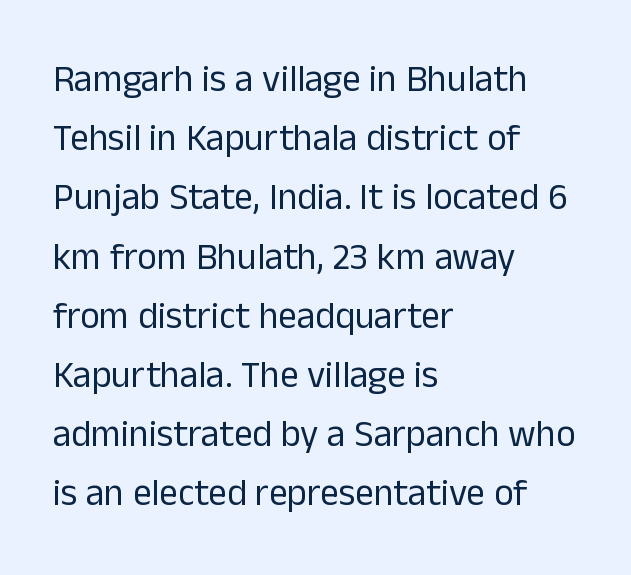
{"serif": "no", "italic": "no", "bold": "no", "weight": "regular", "width": "normal", "stroke_contrast": "low", "x_height": "medium", "monospaced": "no", "underline": "no", "align": "left", "line_spacing": "normal", "line_spacing_ratio": 1.6, "letter_spacing": "normal", "letter_spacing_em": 0.0, "glyph_px": 37}
